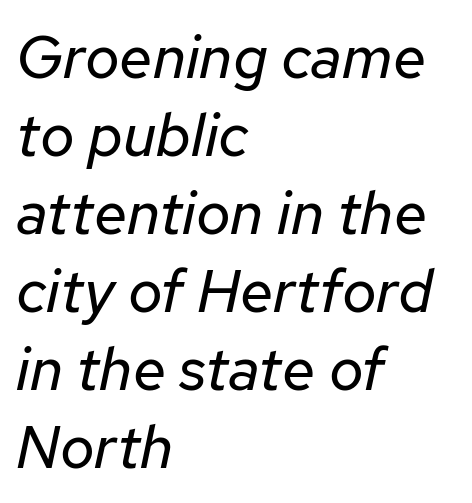
In CSS terms this would be text-align: left. The space beneath each line is pristine and unruled. The face used here is proportionally spaced, like ordinary book or web type. Evenly set lines give the paragraph a standard silhouette. Posture: slanted.
